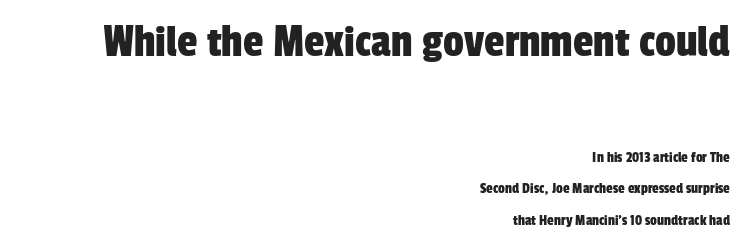
Q: Is the typeface a serif or a sans-serif typeface? A: Sans-serif.
Q: Is the text underlined? A: No.
Q: How is the paragraph aligned? A: Right-aligned.
Q: Is the spacing between letters normal or unusually wide? A: Normal.
Q: Is the spacing between lines tight, normal or loose? A: Loose.
Q: Which block of text is set in a larger size, the first (top) or the second (bottom)? A: The first (top) one.
Q: Width (condensed, normal, or wide)? A: Condensed.
Q: Stroke contrast? A: Low.
Q: x-height? A: Medium.
Q: Monospaced? A: No.
